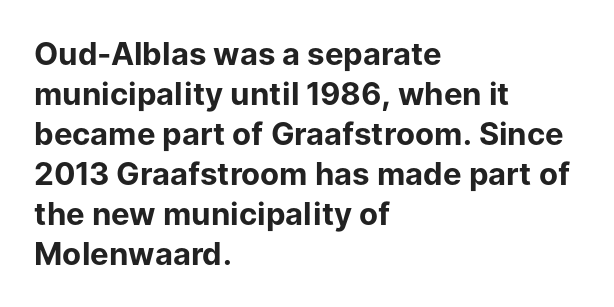
{"serif": "no", "italic": "no", "bold": "yes", "weight": "bold", "width": "normal", "stroke_contrast": "low", "x_height": "medium", "monospaced": "no", "underline": "no", "align": "left", "line_spacing": "normal", "line_spacing_ratio": 1.29, "letter_spacing": "normal", "letter_spacing_em": 0.0, "glyph_px": 31}
